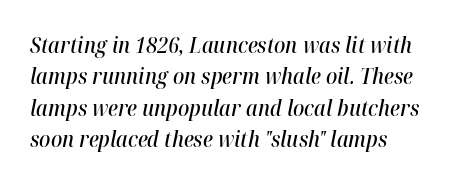
Q: Is the text bold? A: Semi-bold.
Q: Is the text italic (slanted)? A: Yes, it leans right by about 12 degrees.
Q: Is the text underlined? A: No.
Q: Is the spacing between letters normal or unusually wide? A: Normal.
Q: Is the spacing between lines tight, normal or loose? A: Normal.
